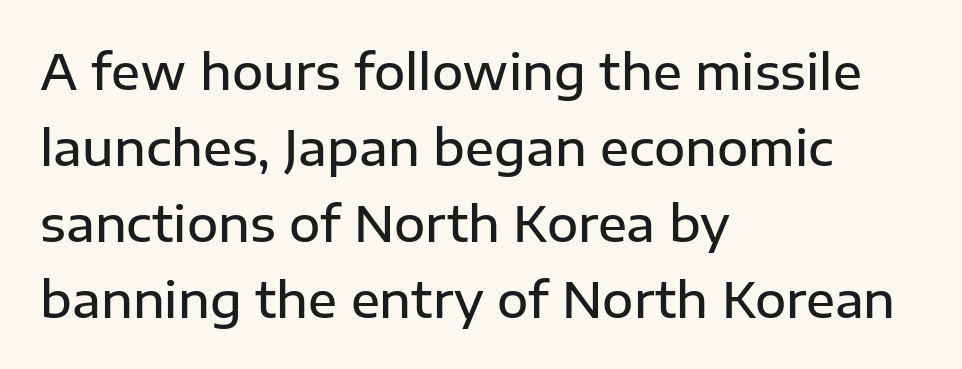
The image shows 48 px semibold sans-serif type, upright; set left-aligned, normal line spacing (1.58x), normal letter spacing, not underlined; low stroke contrast and a medium x-height.
